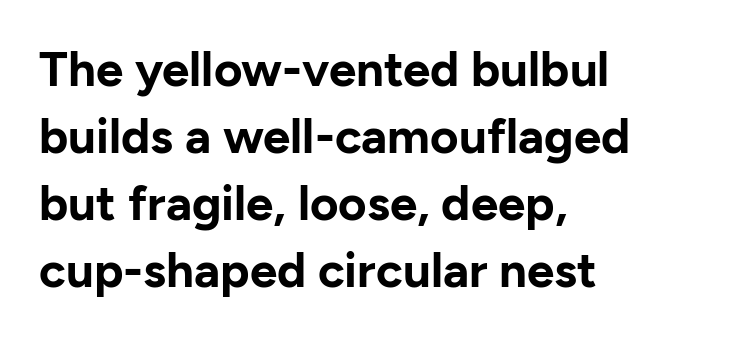
The image shows 49 px bold sans-serif type, upright; set left-aligned, normal line spacing (1.37x), normal letter spacing, not underlined; low stroke contrast and a medium x-height.
